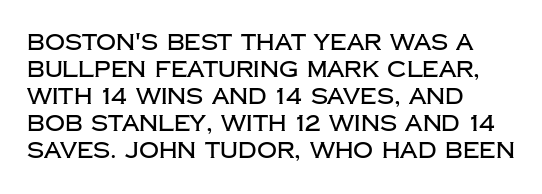
Q: Is the text italic (slanted)? A: No, it is upright.
Q: Is the text underlined? A: No.
Q: How is the paragraph aligned? A: Left-aligned.
Q: Is the spacing between letters normal or unusually wide? A: Normal.
